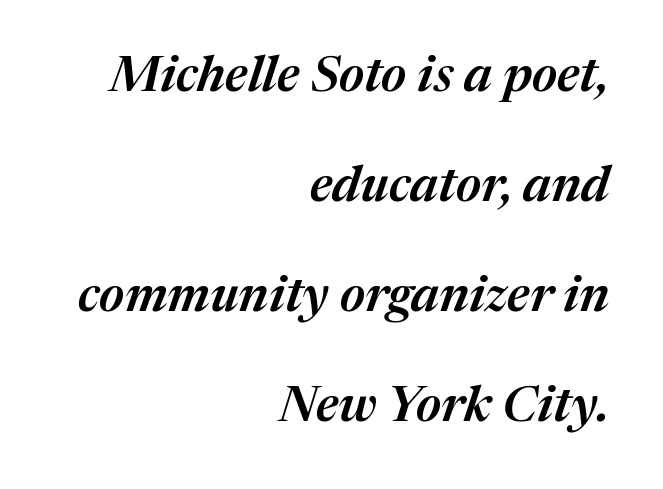
{"italic": "yes", "lean": "right", "slant_degrees": 17, "bold": "semi", "weight": "semibold", "width": "normal", "stroke_contrast": "medium", "x_height": "medium", "monospaced": "no", "underline": "no", "align": "right", "line_spacing": "loose", "line_spacing_ratio": 2.2, "letter_spacing": "normal", "letter_spacing_em": 0.0, "glyph_px": 50}
